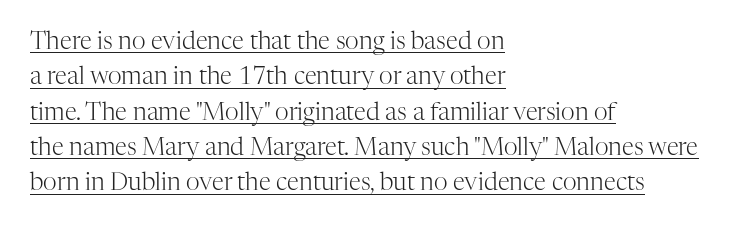
Q: Is the text bold? A: No.
Q: Is the text italic (slanted)? A: No, it is upright.
Q: Is the text underlined? A: Yes.
Q: How is the paragraph aligned? A: Left-aligned.
Q: Is the spacing between letters normal or unusually wide? A: Normal.
Q: Is the spacing between lines tight, normal or loose? A: Normal.
